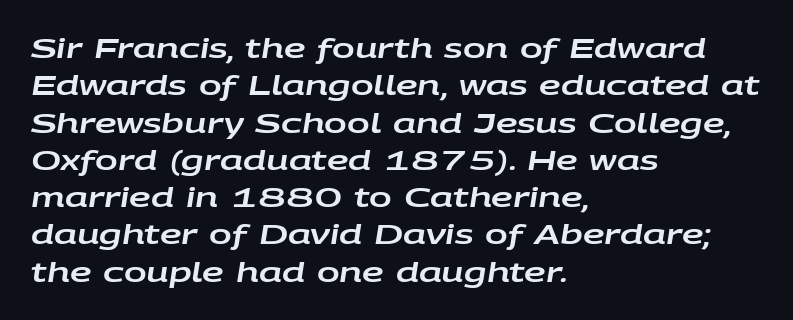
Q: Is the text italic (slanted)? A: Yes, it leans right by about 9 degrees.
Q: Is the text underlined? A: No.
Q: How is the paragraph aligned? A: Left-aligned.
Q: Is the spacing between letters normal or unusually wide? A: Normal.
Q: Is the spacing between lines tight, normal or loose? A: Normal.
